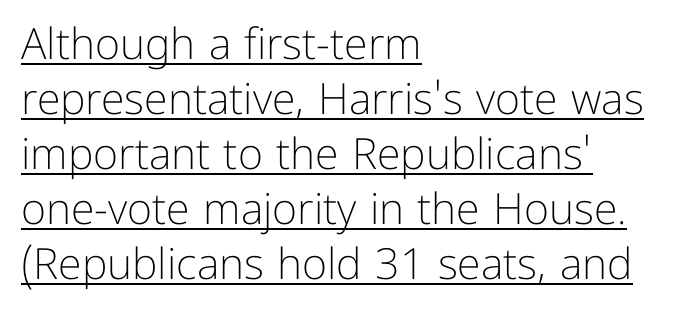
Q: Is the text bold? A: No.
Q: Is the text italic (slanted)? A: No, it is upright.
Q: Is the typeface a serif or a sans-serif typeface? A: Sans-serif.
Q: Is the text underlined? A: Yes.
Q: How is the paragraph aligned? A: Left-aligned.
Q: Is the spacing between letters normal or unusually wide? A: Normal.
Q: Is the spacing between lines tight, normal or loose? A: Normal.
Q: Width (condensed, normal, or wide)? A: Normal.
Q: Stroke contrast? A: Low.
Q: x-height? A: Medium.
Q: Monospaced? A: No.
